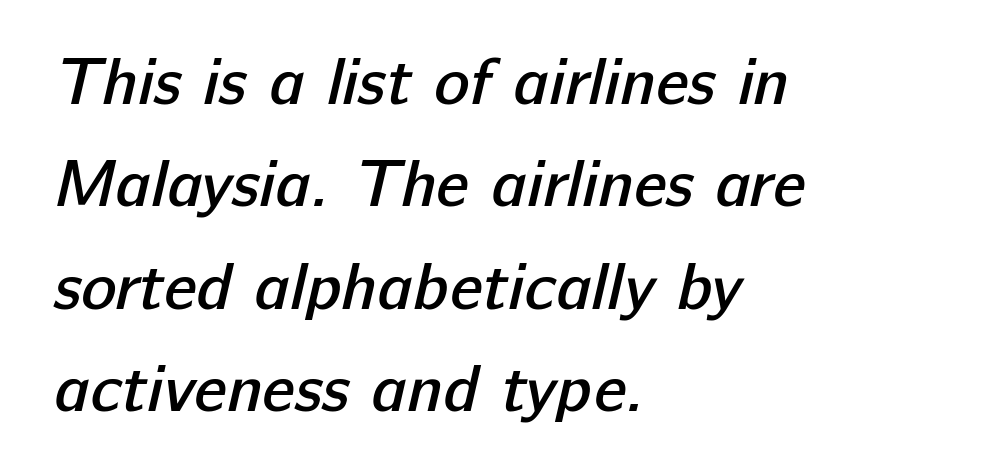
The image shows 66 px semibold sans-serif type; set left-aligned, normal line spacing (1.55x), normal letter spacing, not underlined; low stroke contrast and a medium x-height.
